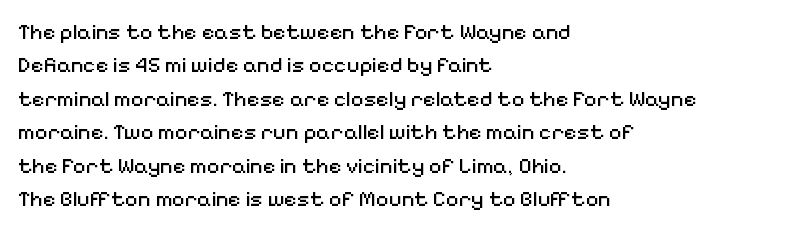
The image shows 22 px text type, upright; set left-aligned, normal line spacing (1.52x), normal letter spacing, not underlined.
